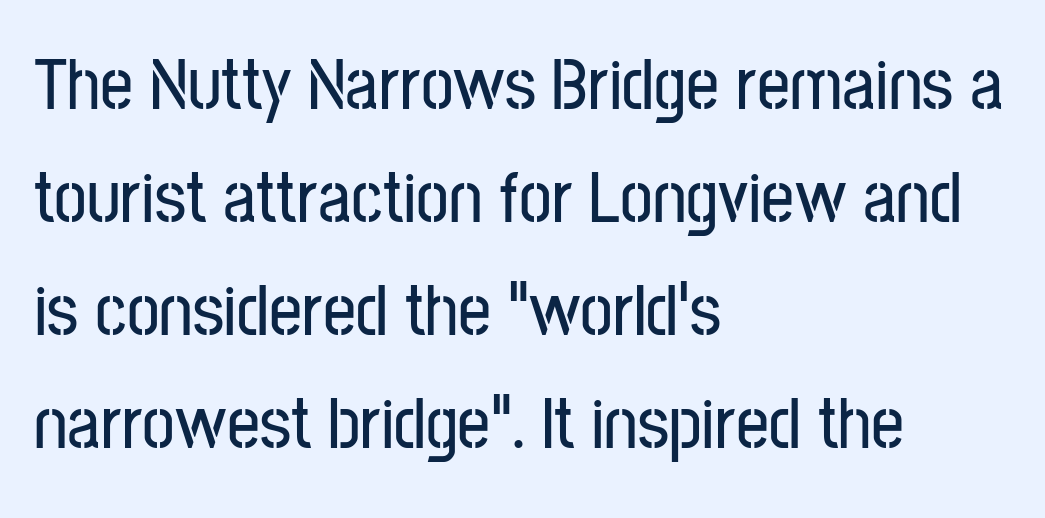
Q: Is the text italic (slanted)? A: No, it is upright.
Q: Is the typeface a serif or a sans-serif typeface? A: Sans-serif.
Q: Is the text underlined? A: No.
Q: How is the paragraph aligned? A: Left-aligned.
Q: Is the spacing between letters normal or unusually wide? A: Normal.
Q: Is the spacing between lines tight, normal or loose? A: Normal.
Q: Width (condensed, normal, or wide)? A: Condensed.
Q: Stroke contrast? A: Low.
Q: x-height? A: Medium.
Q: Monospaced? A: No.
